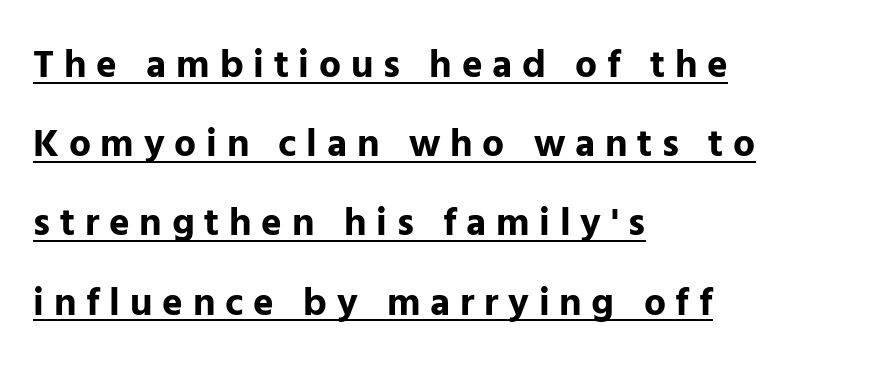
The image shows 39 px bold sans-serif type, upright; set left-aligned, loose line spacing (2.03x), unusually wide letter spacing (+0.25 em), underlined; low stroke contrast and a medium x-height.
